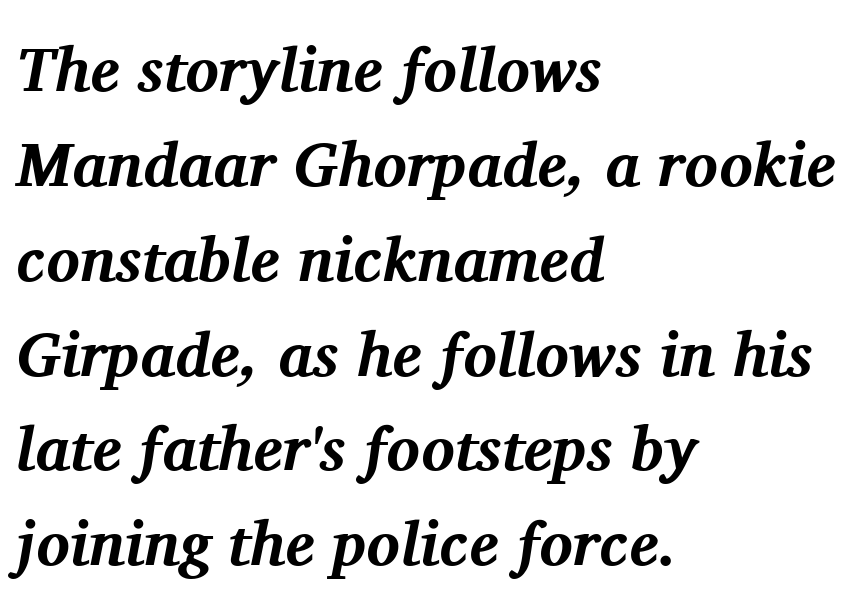
Q: Is the text bold? A: Yes.
Q: Is the text italic (slanted)? A: Yes, it leans right by about 11 degrees.
Q: Is the typeface a serif or a sans-serif typeface? A: Serif.
Q: Is the text underlined? A: No.
Q: How is the paragraph aligned? A: Left-aligned.
Q: Is the spacing between letters normal or unusually wide? A: Normal.
Q: Is the spacing between lines tight, normal or loose? A: Normal.
Q: Width (condensed, normal, or wide)? A: Normal.
Q: Stroke contrast? A: Medium.
Q: x-height? A: Medium.
Q: Monospaced? A: No.
